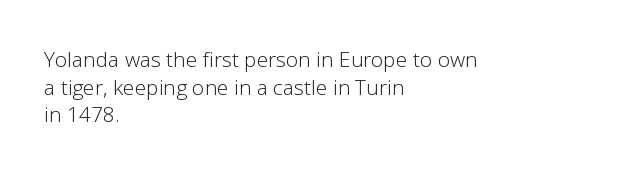
{"italic": "no", "bold": "no", "underline": "no", "align": "left", "line_spacing": "normal", "line_spacing_ratio": 1.31, "letter_spacing": "normal", "letter_spacing_em": 0.0, "glyph_px": 21}
